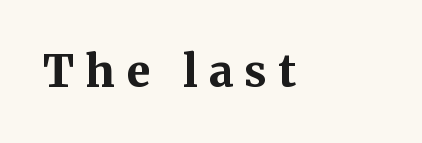
No italicization has been applied; the sample stays upright. Look at the bottom of the vertical strokes: they flare into serifs here. Think of a printed novel: that variable character pitch is what you see here. Notice how thick the strokes are: this is what a full bold looks like.
